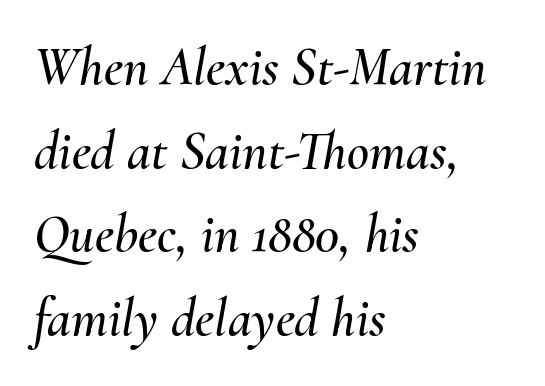
Q: Is the text italic (slanted)? A: Yes, it leans right by about 10 degrees.
Q: Is the text underlined? A: No.
Q: How is the paragraph aligned? A: Left-aligned.
Q: Is the spacing between letters normal or unusually wide? A: Normal.
Q: Is the spacing between lines tight, normal or loose? A: Normal.
Q: Width (condensed, normal, or wide)? A: Normal.
Q: Stroke contrast? A: Medium.
Q: x-height? A: Small.
Q: Monospaced? A: No.
